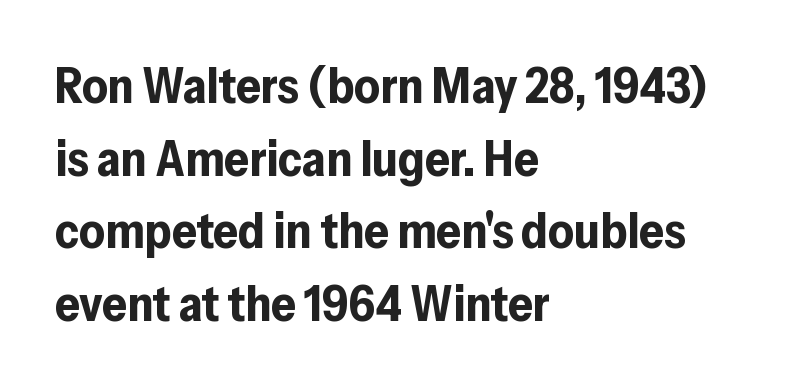
Successive baselines arrive at the customary interval. Has an underline been added? It has not. Examine the stroke ends and you'll find no serifs. Is this a fixed-width face? No — the glyphs have proportional, varying widths. The type is set solid horizontally, with unmodified tracking. Posture: straight, roman, zero tilt.
